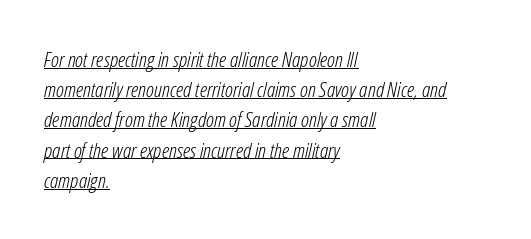
{"italic": "yes", "lean": "right", "slant_degrees": 12, "bold": "no", "underline": "yes", "align": "left", "line_spacing": "normal", "line_spacing_ratio": 1.44, "letter_spacing": "normal", "letter_spacing_em": 0.0, "glyph_px": 21}
